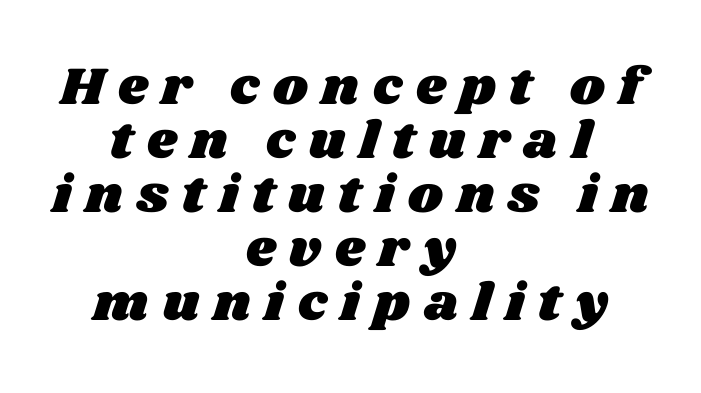
Looks like regular typesetting: each glyph gets only the width it needs. Any mark beneath the type? The region is blank. In CSS terms this would be text-align: center. The letterforms stand isolated, each surrounded by extra space. The block of text is dense from top to bottom, with scant space between rows.
